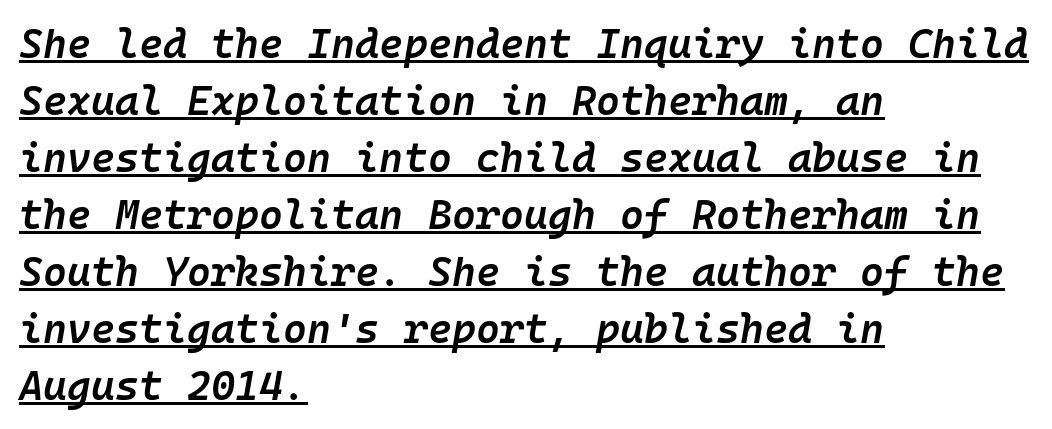
The rendering applies a slant to the glyphs. A typesetter would call this zero additional tracking. What decoration does the sample have? An underline. A typesetter would call this monospace, since all characters share one set width. Its strokes are somewhat broadened, the hallmark of semibold type. Horizontal alignment here is leftward, the default for most running prose.
